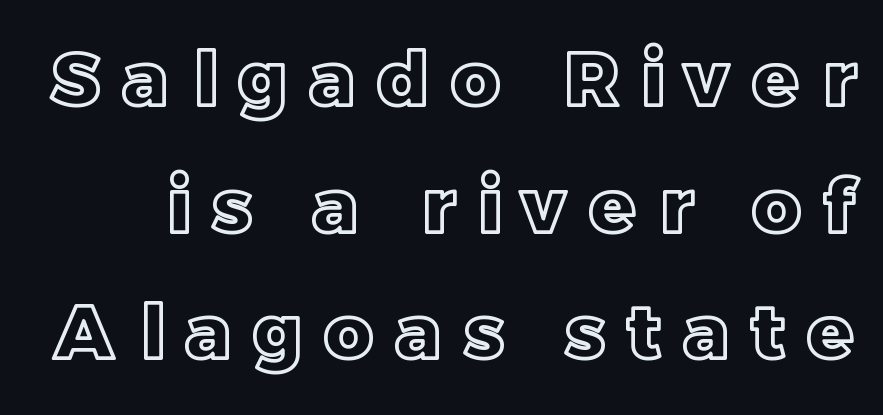
{"italic": "no", "width": "normal", "x_height": "large", "monospaced": "no", "underline": "no", "line_spacing": "normal", "line_spacing_ratio": 1.69, "letter_spacing": "wide", "letter_spacing_em": 0.3, "glyph_px": 75}
